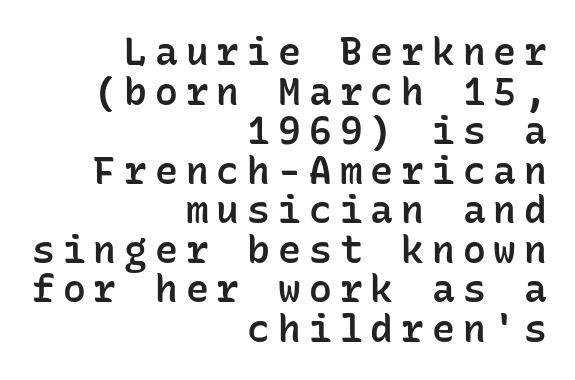
Summary of weight: moderately heavy, a semibold. The typography opts for an upright posture over an oblique one. Each new line begins almost immediately beneath the previous one. A typesetter would call this monospace, since all characters share one set width. Horizontal alignment here is rightward, an uncommon choice for prose.
